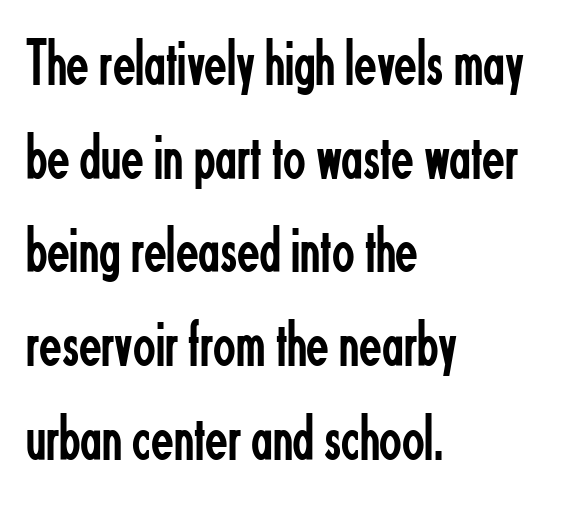
{"serif": "no", "italic": "no", "bold": "no", "weight": "regular", "width": "condensed", "stroke_contrast": "low", "x_height": "small", "monospaced": "no", "underline": "no", "align": "left", "line_spacing": "normal", "line_spacing_ratio": 1.42, "letter_spacing": "normal", "letter_spacing_em": 0.0, "glyph_px": 66}
